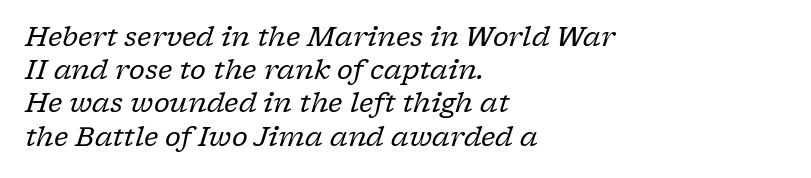
{"italic": "yes", "lean": "right", "slant_degrees": 17, "bold": "no", "underline": "no", "align": "left", "line_spacing_ratio": 1.23, "letter_spacing": "normal", "letter_spacing_em": 0.0, "glyph_px": 27}
